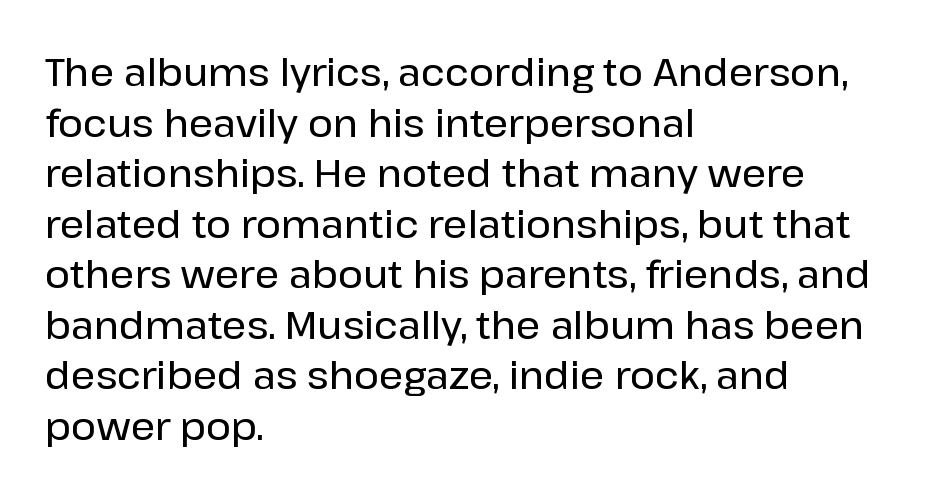
Q: Is the text italic (slanted)? A: No, it is upright.
Q: Is the typeface a serif or a sans-serif typeface? A: Sans-serif.
Q: Is the text underlined? A: No.
Q: How is the paragraph aligned? A: Left-aligned.
Q: Is the spacing between letters normal or unusually wide? A: Normal.
Q: Is the spacing between lines tight, normal or loose? A: Normal.
Q: Width (condensed, normal, or wide)? A: Normal.
Q: Stroke contrast? A: Low.
Q: x-height? A: Medium.
Q: Monospaced? A: No.
